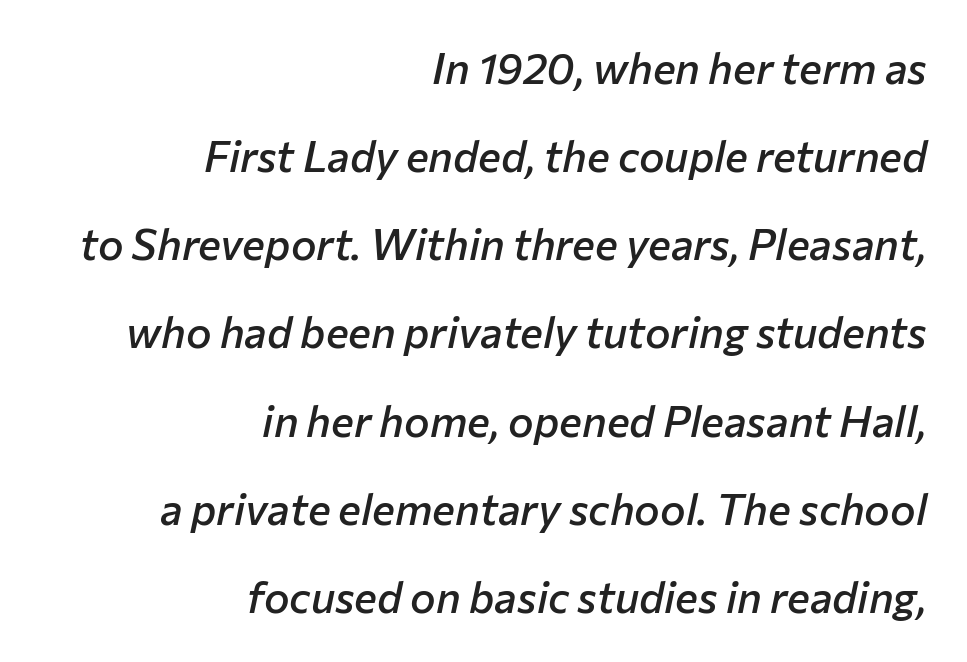
{"italic": "yes", "lean": "right", "slant_degrees": 12, "bold": "semi", "weight": "semibold", "width": "normal", "stroke_contrast": "low", "x_height": "medium", "monospaced": "no", "underline": "no", "align": "right", "line_spacing": "loose", "line_spacing_ratio": 2.05, "letter_spacing": "normal", "letter_spacing_em": 0.0, "glyph_px": 43}
